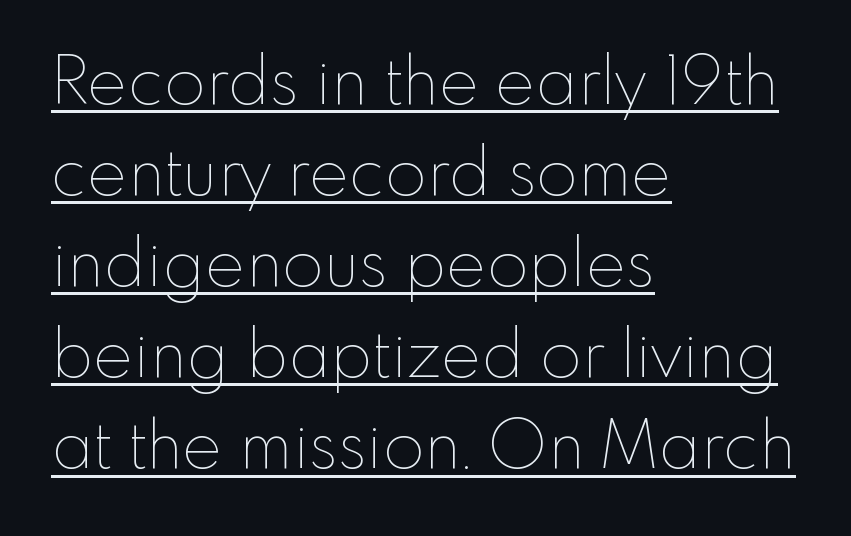
Q: Is the text bold? A: No.
Q: Is the text italic (slanted)? A: No, it is upright.
Q: Is the text underlined? A: Yes.
Q: How is the paragraph aligned? A: Left-aligned.
Q: Is the spacing between letters normal or unusually wide? A: Normal.
Q: Is the spacing between lines tight, normal or loose? A: Normal.
Q: Width (condensed, normal, or wide)? A: Normal.
Q: Stroke contrast? A: Low.
Q: x-height? A: Small.
Q: Monospaced? A: No.
